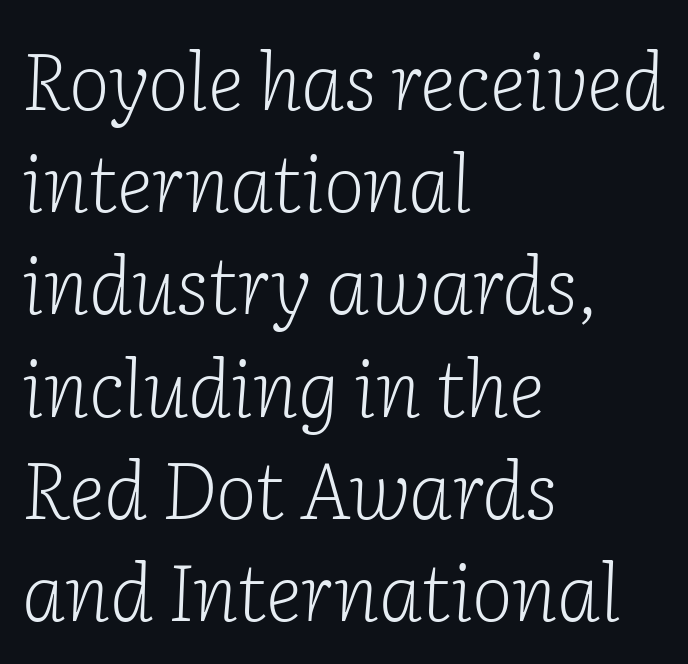
{"serif": "yes", "italic": "yes", "lean": "right", "slant_degrees": 2, "bold": "no", "weight": "light", "width": "normal", "stroke_contrast": "low", "x_height": "medium", "monospaced": "no", "underline": "no", "align": "left", "line_spacing": "normal", "line_spacing_ratio": 1.31, "letter_spacing": "normal", "letter_spacing_em": 0.0, "glyph_px": 78}
